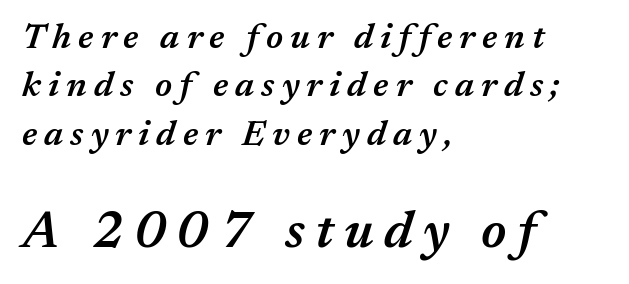
The image shows 52 px semibold type, italic (leaning right); set left-aligned, normal line spacing (1.38x), unusually wide letter spacing (+0.2 em), not underlined; the second (bottom) block is 1.49x larger; medium stroke contrast and a medium x-height.
